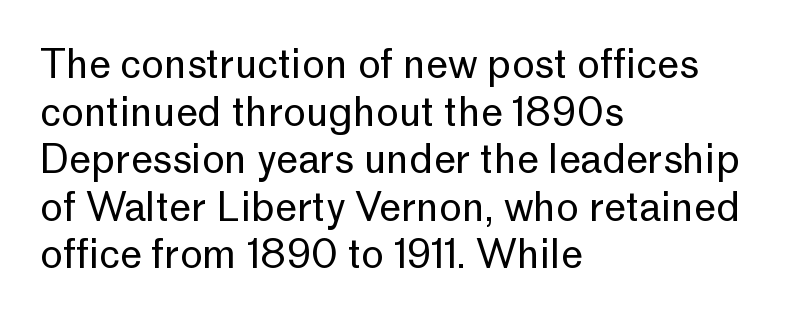
Q: Is the text bold? A: No.
Q: Is the text italic (slanted)? A: No, it is upright.
Q: Is the typeface a serif or a sans-serif typeface? A: Sans-serif.
Q: Is the text underlined? A: No.
Q: How is the paragraph aligned? A: Left-aligned.
Q: Is the spacing between letters normal or unusually wide? A: Normal.
Q: Width (condensed, normal, or wide)? A: Normal.
Q: Stroke contrast? A: Low.
Q: x-height? A: Medium.
Q: Monospaced? A: No.
